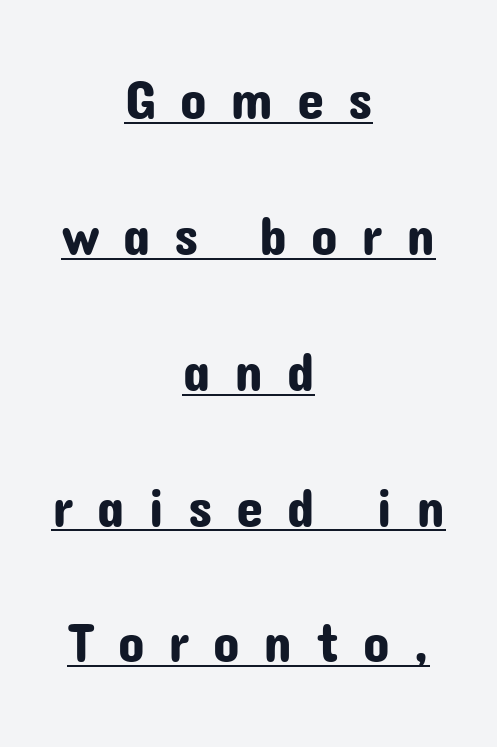
Students, observe the line beneath the letters — that is underlining. In CSS terms this would be text-align: center. The letters carry no serifs — their stems end cleanly without finishing strokes. Students, observe: this is what heavily led, spacious text looks like.
